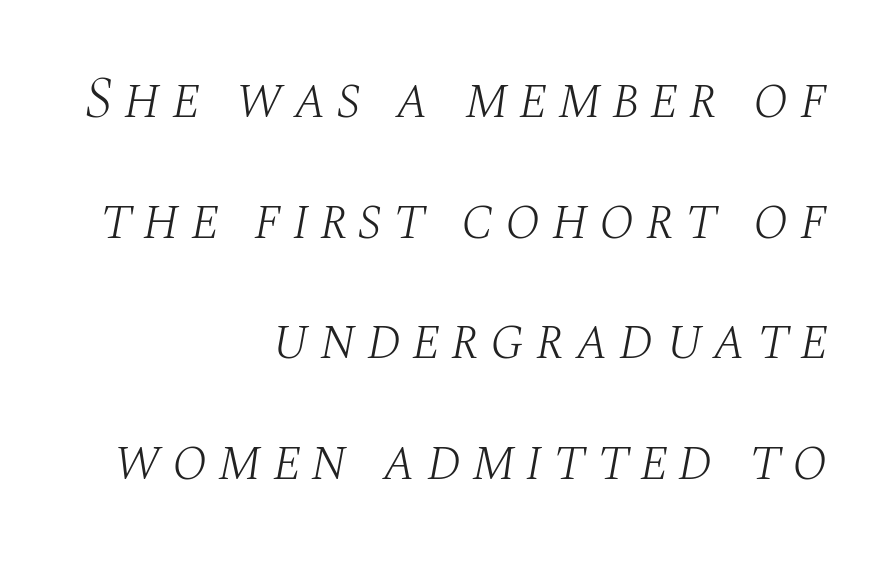
The image shows 58 px light serif type, italic (leaning right); set right-aligned, loose line spacing (2.08x), not underlined; medium stroke contrast and a large x-height.
